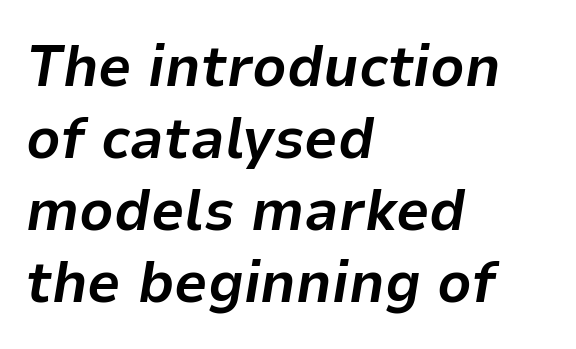
The image shows 59 px bold type, italic (leaning right); set left-aligned, line spacing 1.22x, normal letter spacing, not underlined; low stroke contrast and a medium x-height.
